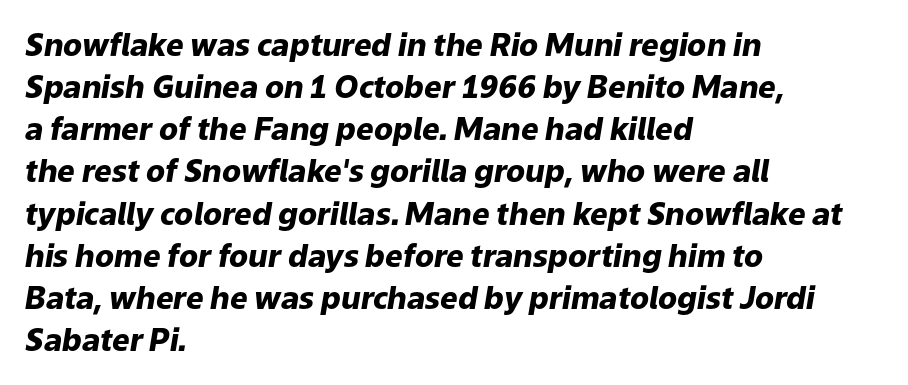
The image shows 31 px heavy type, italic (leaning right); set left-aligned, normal line spacing (1.36x), normal letter spacing, not underlined; low stroke contrast and a medium x-height.
